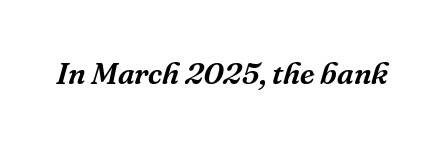
Each row of text sits above clean, open space. Slant detected: the letters are inclined. The passage shown has conventional tracking throughout. Typographically, this falls in the serif category.
